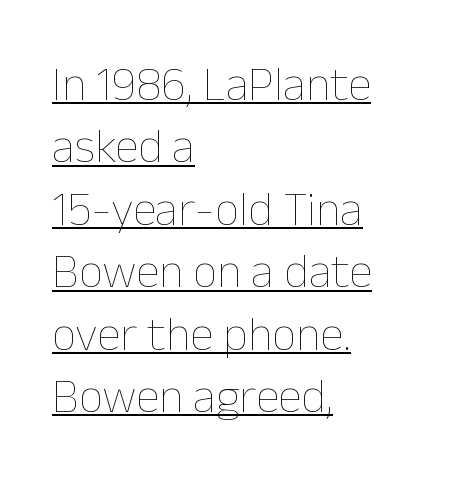
Q: Is the text bold? A: No.
Q: Is the text italic (slanted)? A: No, it is upright.
Q: Is the text underlined? A: Yes.
Q: How is the paragraph aligned? A: Left-aligned.
Q: Is the spacing between letters normal or unusually wide? A: Normal.
Q: Is the spacing between lines tight, normal or loose? A: Normal.
Q: Width (condensed, normal, or wide)? A: Normal.
Q: Stroke contrast? A: Low.
Q: x-height? A: Medium.
Q: Monospaced? A: No.
